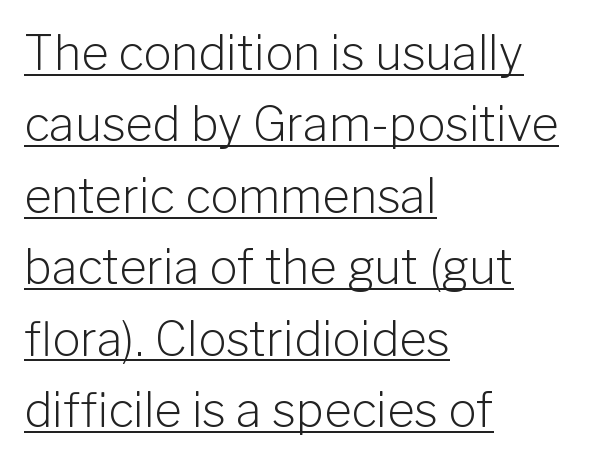
The image shows 47 px light sans-serif type, upright; set left-aligned, normal line spacing (1.52x), normal letter spacing, underlined; low stroke contrast and a medium x-height.
